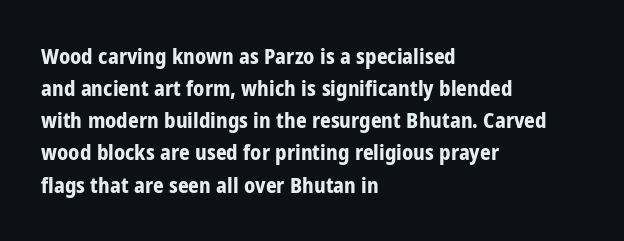
Q: Is the text bold? A: Yes.
Q: Is the text italic (slanted)? A: No, it is upright.
Q: Is the text underlined? A: No.
Q: How is the paragraph aligned? A: Left-aligned.
Q: Is the spacing between letters normal or unusually wide? A: Normal.
Q: Is the spacing between lines tight, normal or loose? A: Normal.
